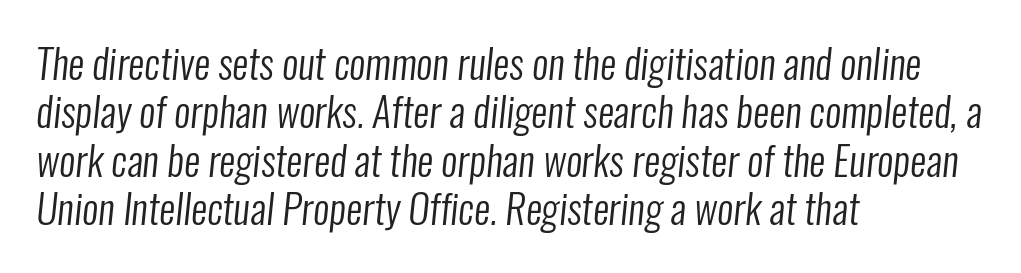
{"serif": "no", "bold": "no", "weight": "regular", "width": "condensed", "stroke_contrast": "low", "x_height": "medium", "monospaced": "no", "underline": "no", "align": "left", "line_spacing_ratio": 1.21, "letter_spacing": "normal", "letter_spacing_em": 0.0, "glyph_px": 40}
